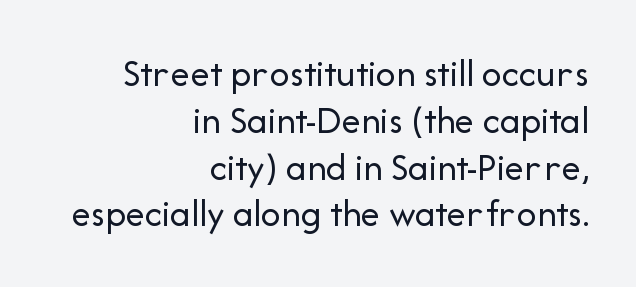
{"serif": "no", "italic": "no", "bold": "no", "weight": "regular", "width": "normal", "stroke_contrast": "low", "x_height": "medium", "monospaced": "no", "underline": "no", "align": "right", "line_spacing_ratio": 1.2, "letter_spacing": "normal", "letter_spacing_em": 0.0, "glyph_px": 39}
